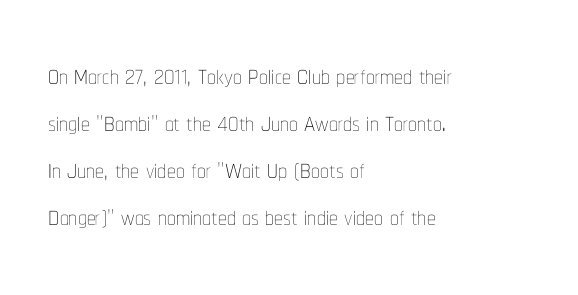
{"italic": "no", "bold": "no", "weight": "thin", "width": "condensed", "stroke_contrast": "low", "x_height": "medium", "monospaced": "no", "underline": "no", "align": "left", "line_spacing": "normal", "line_spacing_ratio": 1.34, "letter_spacing": "normal", "letter_spacing_em": 0.0, "glyph_px": 35}
